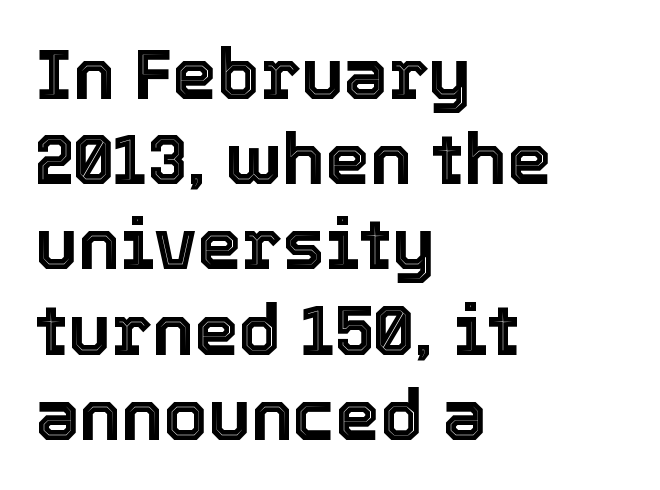
The image shows 71 px text type, upright; set left-aligned, line spacing 1.2x, normal letter spacing, not underlined; a medium x-height.
